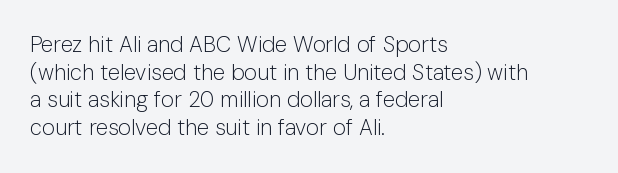
{"italic": "no", "bold": "no", "underline": "no", "align": "left", "line_spacing": "normal", "line_spacing_ratio": 1.26, "letter_spacing": "normal", "letter_spacing_em": 0.0, "glyph_px": 22}
